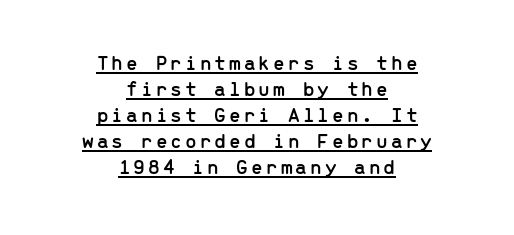
{"italic": "no", "underline": "yes", "align": "center", "line_spacing_ratio": 1.24, "glyph_px": 21}
